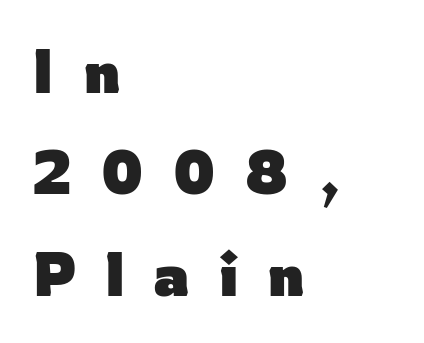
{"serif": "no", "italic": "no", "bold": "yes", "weight": "heavy", "width": "normal", "stroke_contrast": "low", "x_height": "medium", "monospaced": "no", "underline": "no", "align": "left", "line_spacing": "normal", "line_spacing_ratio": 1.66, "letter_spacing": "wide", "letter_spacing_em": 0.48, "glyph_px": 61}
